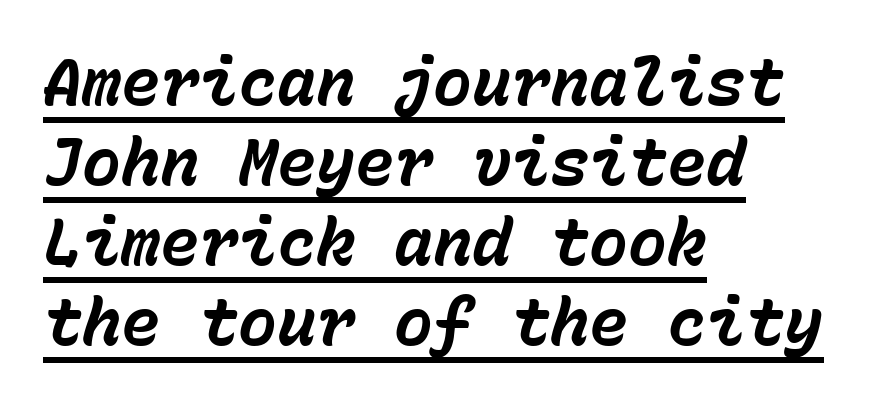
The horizontal fit of the characters is conventional and even. Looks like someone drew a line under every word here. Here the designer chose a console-style face with uniform glyph widths. Typographic density is high because the face is bold. When letters slant like this, we call the style italic.
